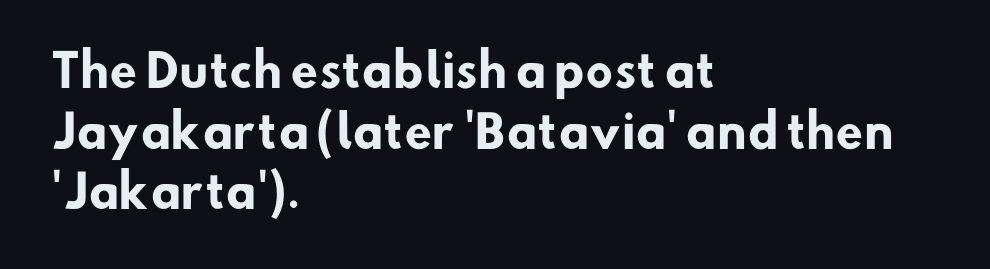
The lines in this sample share a left origin and differ only in where they stop. Varying glyph widths throughout — classic text-font behaviour. Horizontal bands of white between lines are of average thickness. The rendering uses a bold face; every stroke is thick and dark. This is sans-serif lettering, the kind often seen on screens and signage. What stands out about the letter spacing? Nothing — it is the standard amount.
